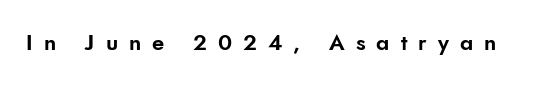
The image shows 22 px text type, upright; set unusually wide letter spacing (+0.5 em), not underlined.
